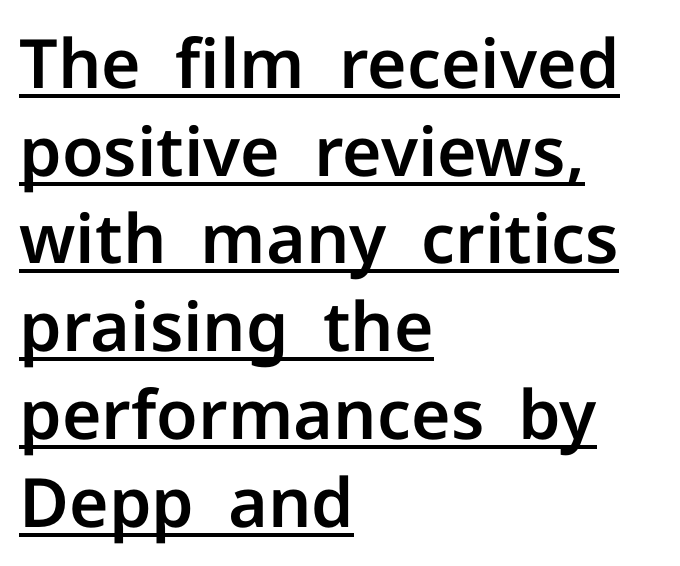
The image shows 68 px sans-serif type, upright; set left-aligned, normal line spacing (1.29x), normal letter spacing, underlined; low stroke contrast and a medium x-height.
